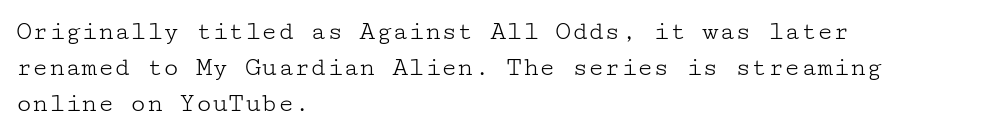
The strokes carry an ordinary text weight at most. Teacher's note: observe the even left margin — that is flush-left alignment. The lines sit at an ordinary, default distance from one another. Does extra space separate the letters? No, they use regular spacing. Posture: vertical. The specimen omits any rule beneath the text block's lines.
